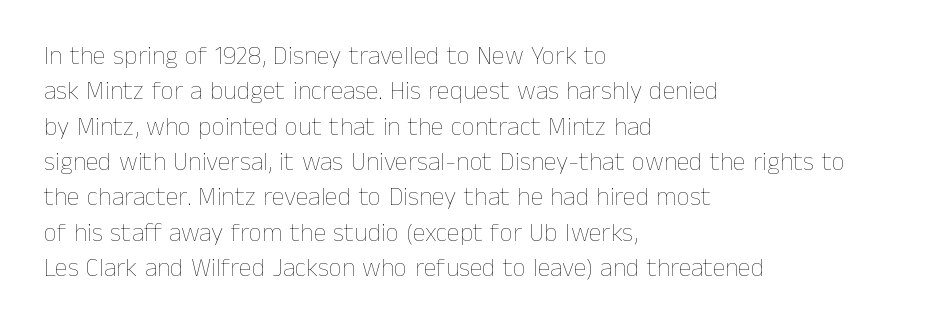
Q: Is the text bold? A: No.
Q: Is the text italic (slanted)? A: No, it is upright.
Q: Is the text underlined? A: No.
Q: How is the paragraph aligned? A: Left-aligned.
Q: Is the spacing between letters normal or unusually wide? A: Normal.
Q: Is the spacing between lines tight, normal or loose? A: Normal.
